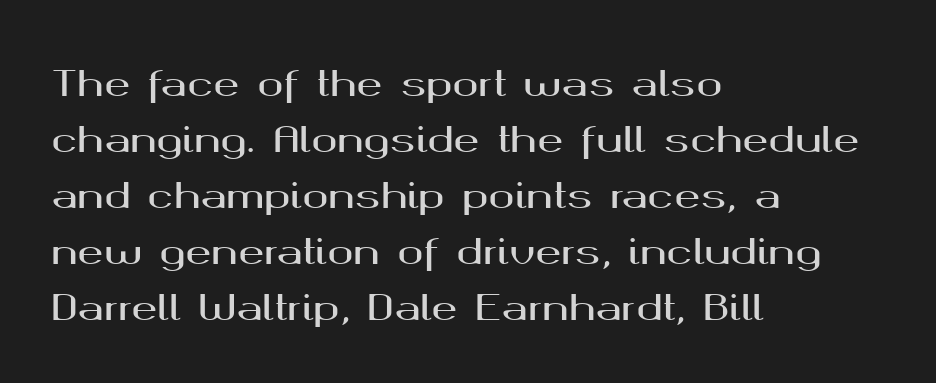
Caption: multi-line text, flush left, ragged right. To sum up the face: it is a sans, with no serifs. How are the letters spaced? Ordinarily, with no added tracking. Plain, unruled lines of type. Rendered with straight, roman letterforms. If you measured baseline to baseline, you'd find a middling distance.
